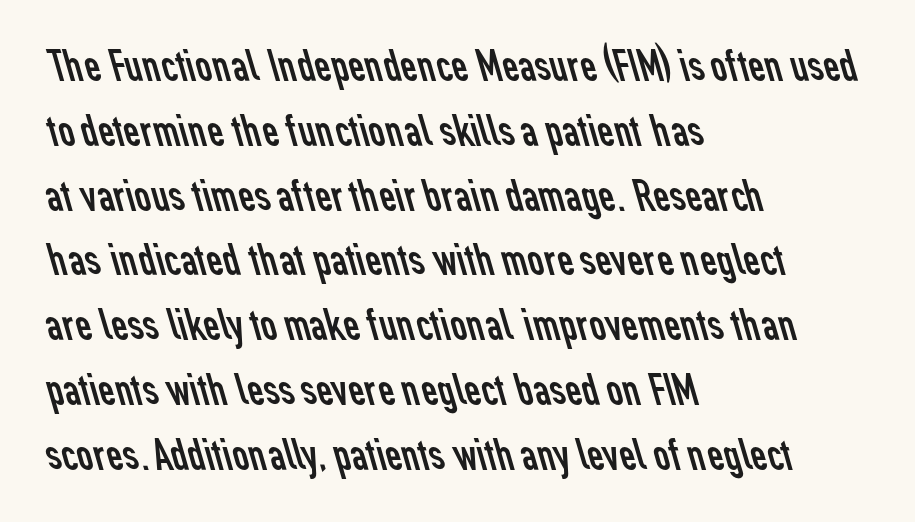
Q: Is the text bold? A: No.
Q: Is the typeface a serif or a sans-serif typeface? A: Sans-serif.
Q: Is the text underlined? A: No.
Q: How is the paragraph aligned? A: Left-aligned.
Q: Is the spacing between letters normal or unusually wide? A: Normal.
Q: Is the spacing between lines tight, normal or loose? A: Normal.
Q: Width (condensed, normal, or wide)? A: Normal.
Q: Stroke contrast? A: Low.
Q: x-height? A: Medium.
Q: Monospaced? A: No.
